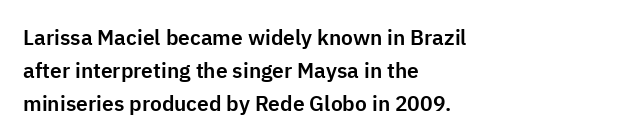
Whoever set this chose a conventional vertical rhythm. Quick note: not italic, upright. Only glyphs here, with clear space below each row. The horizontal fit of the characters is conventional and even. Notice how the passage keeps a crisp vertical edge on the left only.
